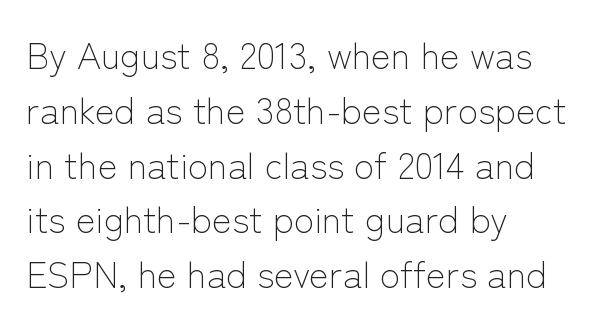
The face used here is proportionally spaced, like ordinary book or web type. Stem width sits at or under what a default text font uses. The passage is arranged the way most books set body copy — flush left. To sum up the face: it is a sans, with no serifs. Glance below the letters and you will spot only blank space. One glance says typical: line gaps are just what's usual.
